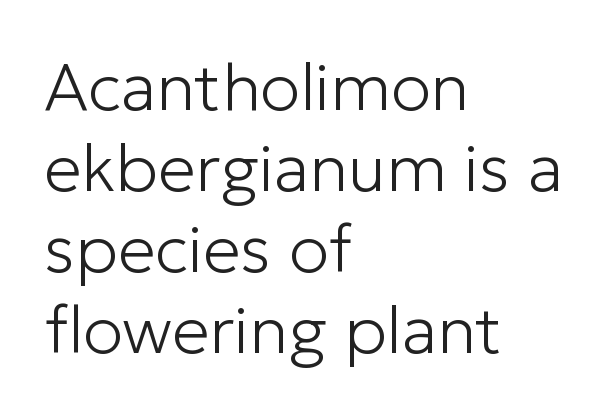
{"serif": "no", "italic": "no", "bold": "no", "weight": "light", "width": "normal", "stroke_contrast": "low", "x_height": "medium", "monospaced": "no", "underline": "no", "align": "left", "line_spacing_ratio": 1.21, "letter_spacing": "normal", "letter_spacing_em": 0.0, "glyph_px": 67}
